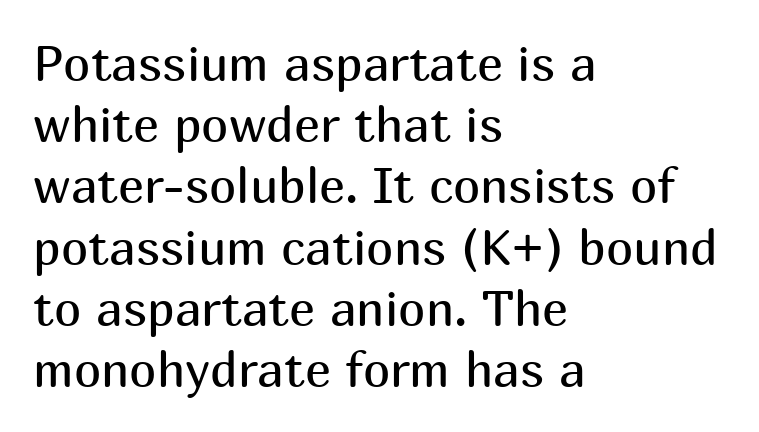
The image shows 49 px regular-weight sans-serif type, upright; set left-aligned, normal line spacing (1.25x), normal letter spacing, not underlined; medium stroke contrast and a medium x-height.
